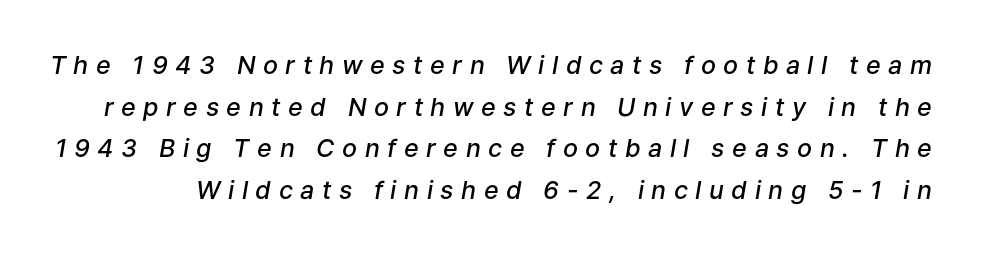
Q: Is the text bold? A: Semi-bold.
Q: Is the text italic (slanted)? A: Yes, it leans right by about 9 degrees.
Q: Is the text underlined? A: No.
Q: Is the spacing between letters normal or unusually wide? A: Unusually wide.
Q: Is the spacing between lines tight, normal or loose? A: Normal.
